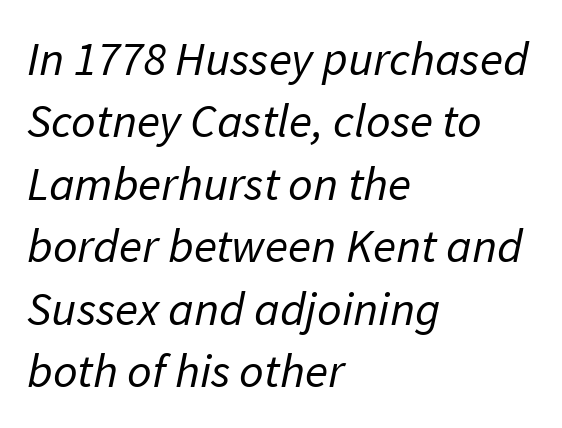
{"serif": "no", "bold": "no", "weight": "regular", "width": "normal", "stroke_contrast": "low", "x_height": "medium", "monospaced": "no", "underline": "no", "align": "left", "line_spacing": "normal", "line_spacing_ratio": 1.3, "letter_spacing": "normal", "letter_spacing_em": 0.0, "glyph_px": 48}
